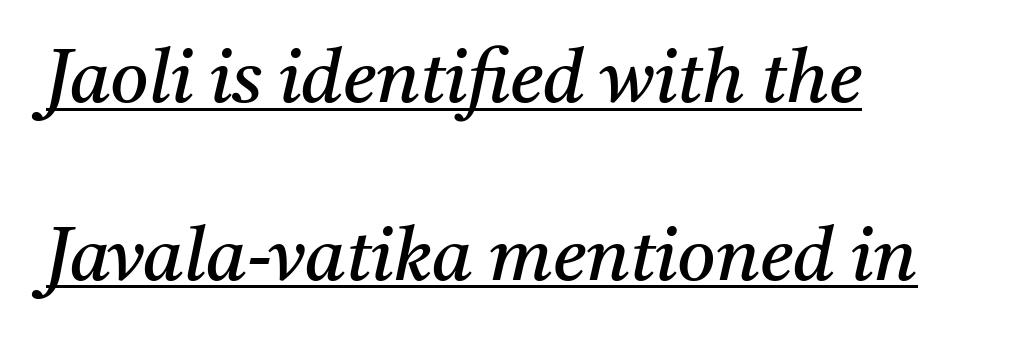
Q: Is the text bold? A: No.
Q: Is the text italic (slanted)? A: Yes, it leans right by about 11 degrees.
Q: Is the typeface a serif or a sans-serif typeface? A: Serif.
Q: Is the text underlined? A: Yes.
Q: How is the paragraph aligned? A: Left-aligned.
Q: Is the spacing between letters normal or unusually wide? A: Normal.
Q: Is the spacing between lines tight, normal or loose? A: Loose.
Q: Width (condensed, normal, or wide)? A: Normal.
Q: Stroke contrast? A: Medium.
Q: x-height? A: Medium.
Q: Monospaced? A: No.
